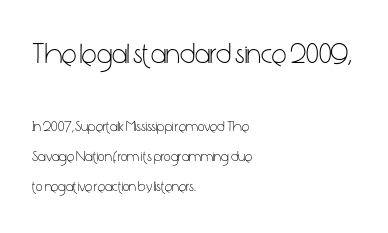
{"serif": "no", "italic": "no", "bold": "no", "weight": "light", "width": "condensed", "stroke_contrast": "low", "x_height": "medium", "monospaced": "no", "underline": "no", "align": "left", "line_spacing": "loose", "line_spacing_ratio": 2.15, "letter_spacing": "normal", "letter_spacing_em": 0.0, "larger_block": "first", "size_ratio": 2.0, "glyph_px": 28}
